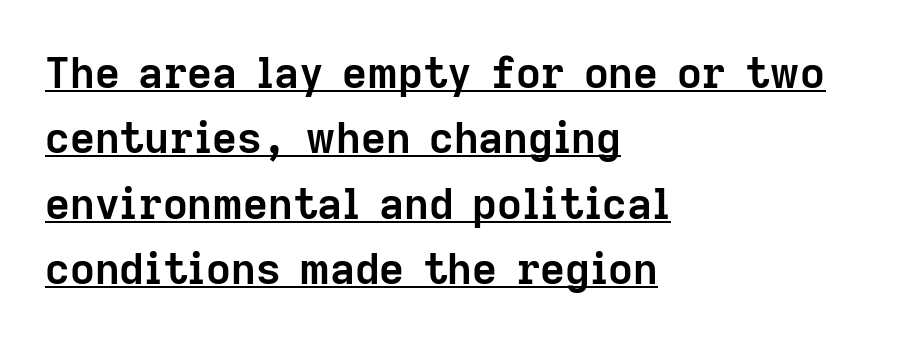
Nothing unusual about the tracking: characters are spaced as the font intends. Leading: standard. Decoration check: the copy is underlined. A roman cut, with each character standing at attention. Serif or sans? Sans — the stroke terminals are bare. Is this a fixed-width face? No — the glyphs have proportional, varying widths.
